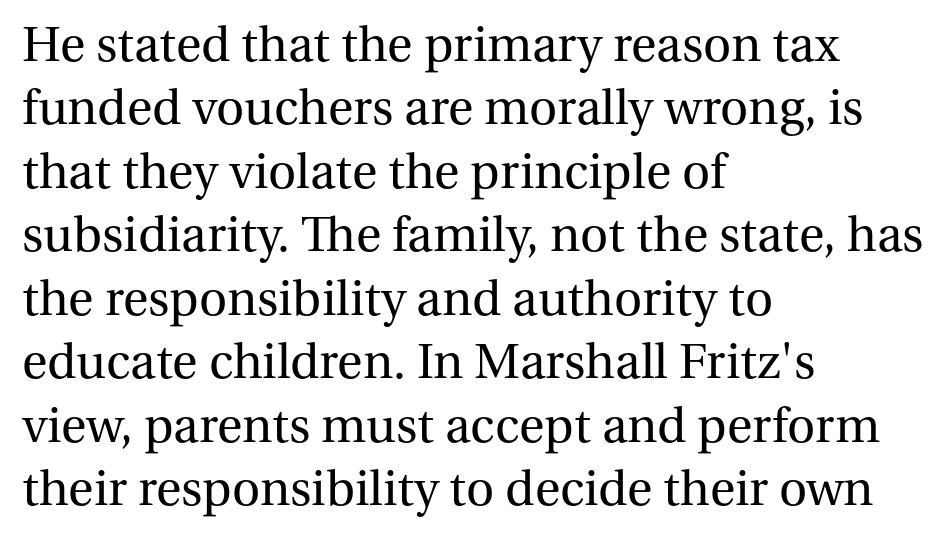
The image shows 52 px regular-weight serif type, upright; set left-aligned, line spacing 1.22x, normal letter spacing, not underlined; medium stroke contrast and a medium x-height.
